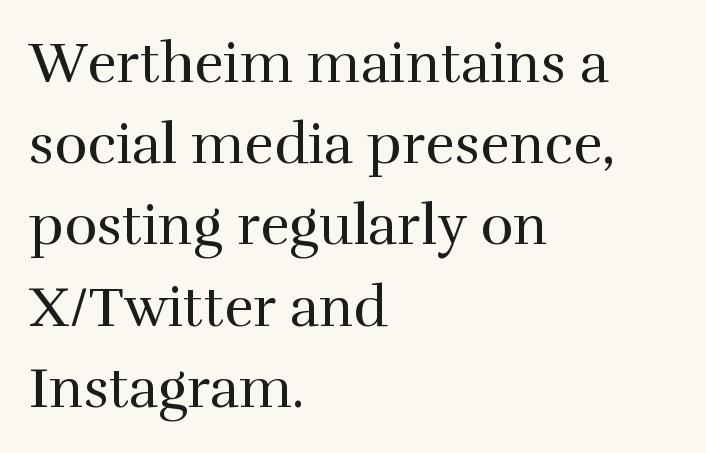
Q: Is the text bold? A: No.
Q: Is the text italic (slanted)? A: No, it is upright.
Q: Is the typeface a serif or a sans-serif typeface? A: Serif.
Q: Is the text underlined? A: No.
Q: How is the paragraph aligned? A: Left-aligned.
Q: Is the spacing between letters normal or unusually wide? A: Normal.
Q: Is the spacing between lines tight, normal or loose? A: Normal.
Q: Width (condensed, normal, or wide)? A: Normal.
Q: Stroke contrast? A: High.
Q: x-height? A: Medium.
Q: Monospaced? A: No.
